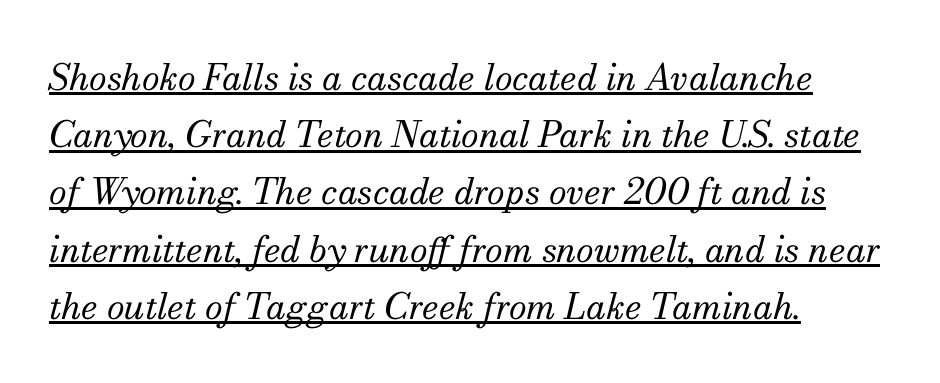
The image shows 36 px regular-weight serif type, italic (leaning right); set left-aligned, normal line spacing (1.59x), normal letter spacing, underlined; medium stroke contrast and a small x-height.
